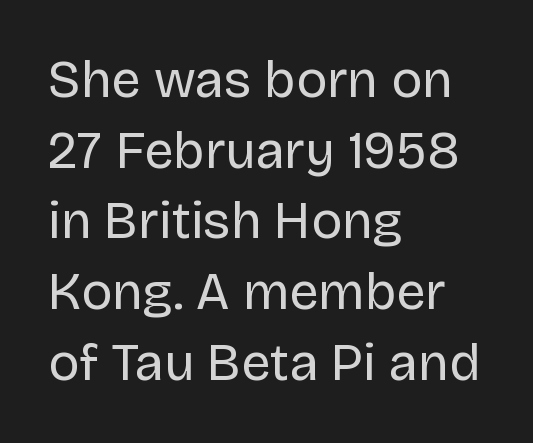
Q: Is the text bold? A: No.
Q: Is the text italic (slanted)? A: No, it is upright.
Q: Is the typeface a serif or a sans-serif typeface? A: Sans-serif.
Q: Is the text underlined? A: No.
Q: How is the paragraph aligned? A: Left-aligned.
Q: Is the spacing between letters normal or unusually wide? A: Normal.
Q: Is the spacing between lines tight, normal or loose? A: Normal.
Q: Width (condensed, normal, or wide)? A: Normal.
Q: Stroke contrast? A: Low.
Q: x-height? A: Large.
Q: Monospaced? A: No.
